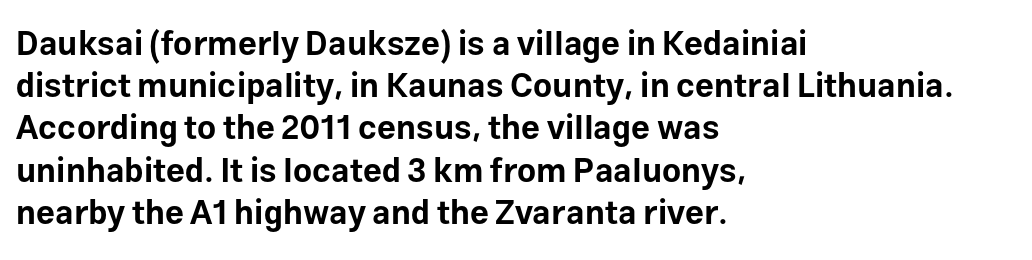
The image shows 33 px bold sans-serif type, upright; set left-aligned, normal line spacing (1.28x), normal letter spacing, not underlined; low stroke contrast and a medium x-height.
